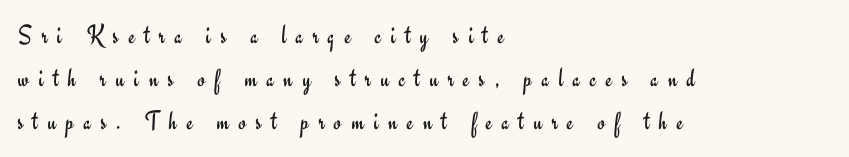
Unbolded letterforms with no extra heft. This block has exactly the height ordinary leading produces. Caption: multi-line text, flush left, ragged right.
